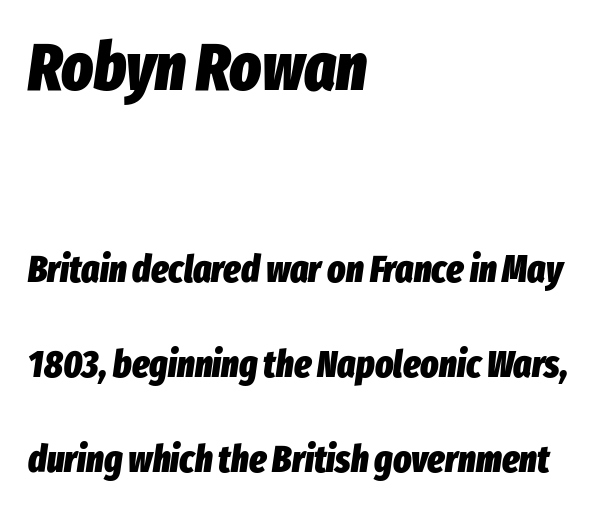
Has an underline been added? It has not. The text carries the slant typical of an italic or oblique font. Line starts are locked; line ends wander. Size contrast runs from large at the top to small at the bottom. How are the letters spaced? Ordinarily, with no added tracking. Varying glyph widths throughout — classic text-font behaviour.
